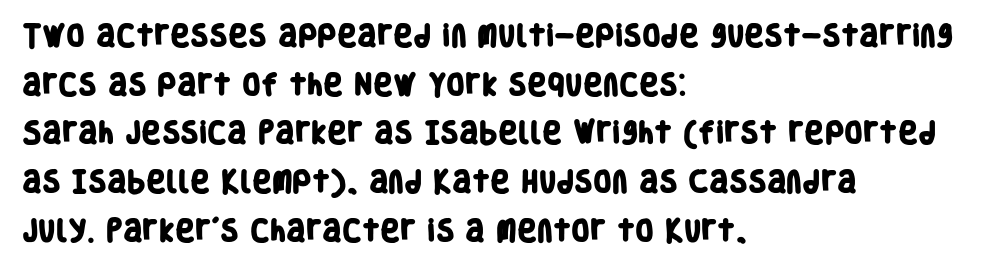
Q: Is the text bold? A: Yes.
Q: Is the text underlined? A: No.
Q: How is the paragraph aligned? A: Left-aligned.
Q: Is the spacing between letters normal or unusually wide? A: Normal.
Q: Is the spacing between lines tight, normal or loose? A: Loose.
